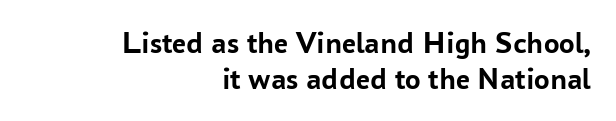
{"serif": "no", "italic": "no", "bold": "yes", "weight": "semibold", "width": "normal", "stroke_contrast": "low", "x_height": "medium", "monospaced": "no", "underline": "no", "align": "right", "line_spacing": "tight", "line_spacing_ratio": 1.15, "letter_spacing": "normal", "letter_spacing_em": 0.0, "glyph_px": 31}
